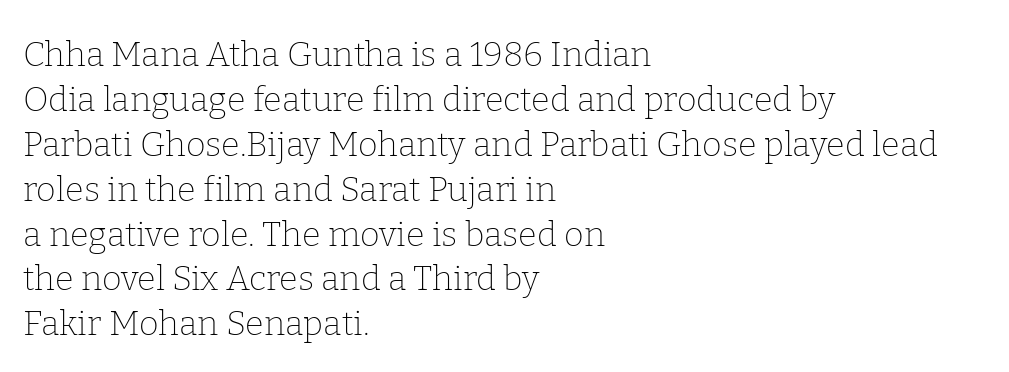
{"serif": "yes", "italic": "no", "bold": "no", "weight": "thin", "width": "normal", "stroke_contrast": "low", "x_height": "medium", "monospaced": "no", "underline": "no", "align": "left", "line_spacing": "normal", "line_spacing_ratio": 1.32, "letter_spacing": "normal", "letter_spacing_em": 0.0, "glyph_px": 34}
